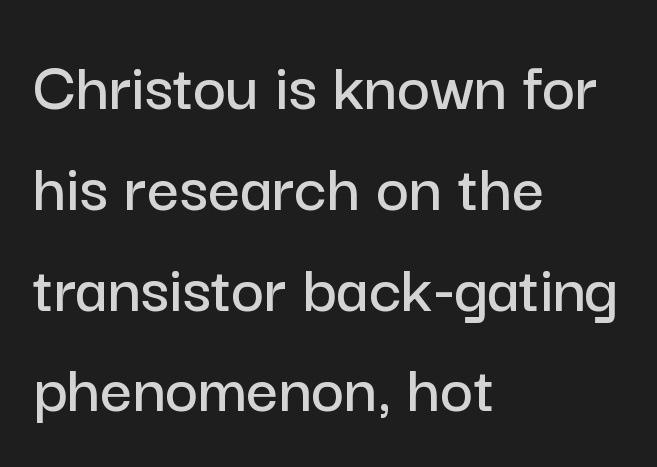
Q: Is the text italic (slanted)? A: No, it is upright.
Q: Is the typeface a serif or a sans-serif typeface? A: Sans-serif.
Q: Is the text underlined? A: No.
Q: How is the paragraph aligned? A: Left-aligned.
Q: Is the spacing between letters normal or unusually wide? A: Normal.
Q: Is the spacing between lines tight, normal or loose? A: Normal.
Q: Width (condensed, normal, or wide)? A: Normal.
Q: Stroke contrast? A: Low.
Q: x-height? A: Medium.
Q: Monospaced? A: No.
